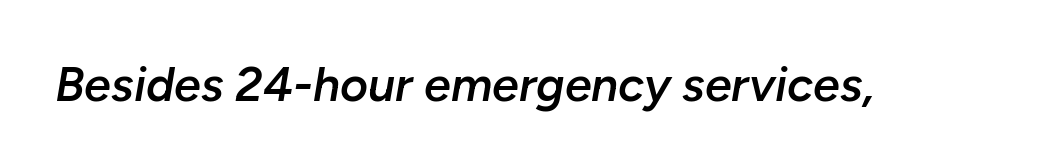
The image shows 48 px semibold type, italic (leaning right); set normal letter spacing, not underlined; low stroke contrast and a medium x-height.
